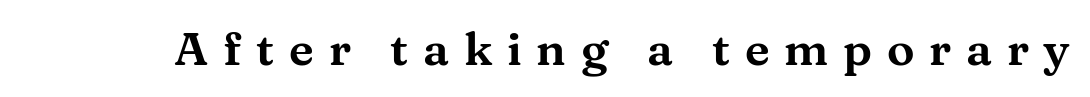
The image shows 46 px wide serif type, upright; set unusually wide letter spacing (+0.32 em), not underlined; medium stroke contrast and a medium x-height.
